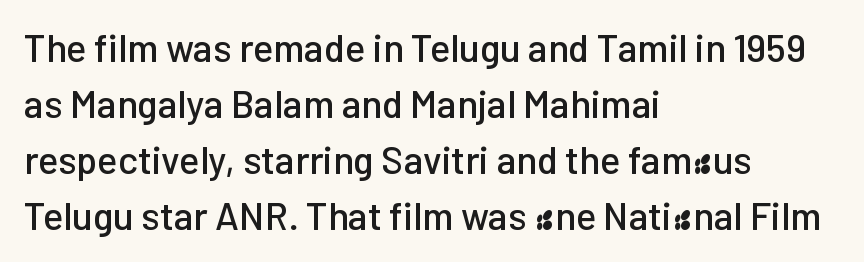
{"serif": "no", "italic": "no", "width": "normal", "stroke_contrast": "low", "x_height": "medium", "monospaced": "no", "underline": "no", "align": "left", "line_spacing": "normal", "line_spacing_ratio": 1.47, "letter_spacing": "normal", "letter_spacing_em": 0.0, "glyph_px": 38}
